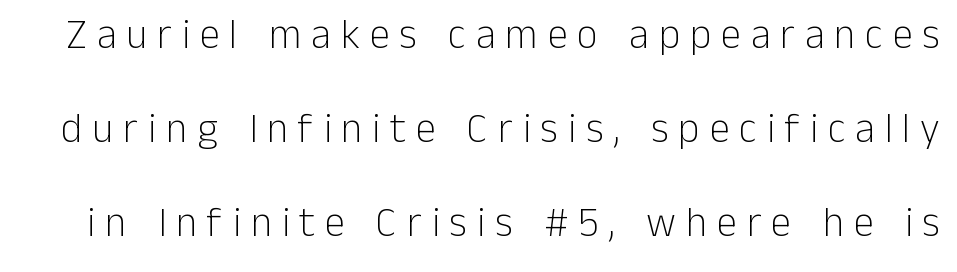
Q: Is the text bold? A: No.
Q: Is the text italic (slanted)? A: No, it is upright.
Q: Is the typeface a serif or a sans-serif typeface? A: Sans-serif.
Q: Is the text underlined? A: No.
Q: Is the spacing between letters normal or unusually wide? A: Unusually wide.
Q: Is the spacing between lines tight, normal or loose? A: Loose.
Q: Width (condensed, normal, or wide)? A: Normal.
Q: Stroke contrast? A: Low.
Q: x-height? A: Medium.
Q: Monospaced? A: No.
